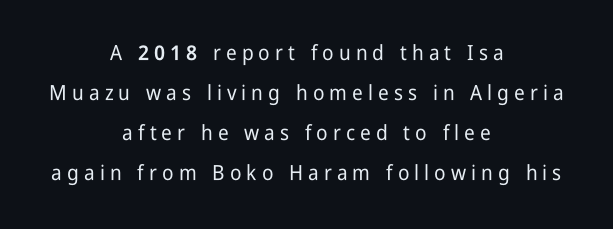
The rendering inserts visible extra space after every character. Ordinary non-slanted type is in use. Reading down the block, each line starts at a different indent, mirrored at its end. Underline: absent. This block would shrink considerably if given ordinary leading; it's expanded now.
